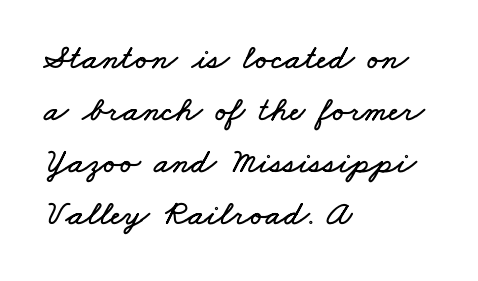
{"width": "wide", "stroke_contrast": "low", "x_height": "small", "monospaced": "no", "underline": "no", "align": "left", "line_spacing": "normal", "line_spacing_ratio": 1.49, "letter_spacing": "normal", "letter_spacing_em": 0.0, "glyph_px": 35}
